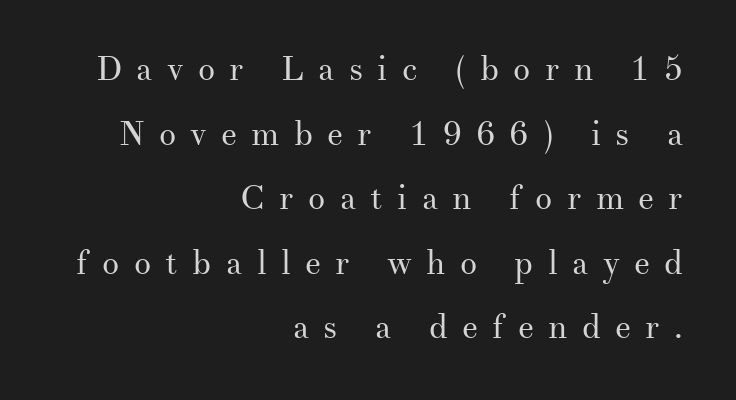
Q: Is the text bold? A: No.
Q: Is the text italic (slanted)? A: No, it is upright.
Q: Is the typeface a serif or a sans-serif typeface? A: Serif.
Q: Is the text underlined? A: No.
Q: How is the paragraph aligned? A: Right-aligned.
Q: Is the spacing between letters normal or unusually wide? A: Unusually wide.
Q: Is the spacing between lines tight, normal or loose? A: Loose.
Q: Width (condensed, normal, or wide)? A: Normal.
Q: Stroke contrast? A: Medium.
Q: x-height? A: Small.
Q: Monospaced? A: No.
